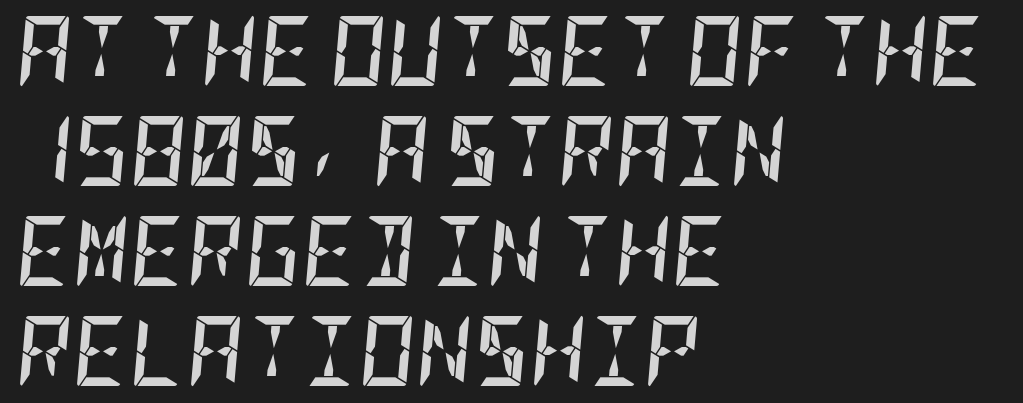
{"italic": "yes", "lean": "right", "slant_degrees": 5, "bold": "yes", "weight": "semibold", "width": "condensed", "stroke_contrast": "low", "x_height": "large", "underline": "no", "align": "left", "line_spacing": "normal", "line_spacing_ratio": 1.43, "letter_spacing": "normal", "letter_spacing_em": 0.0, "glyph_px": 70}
